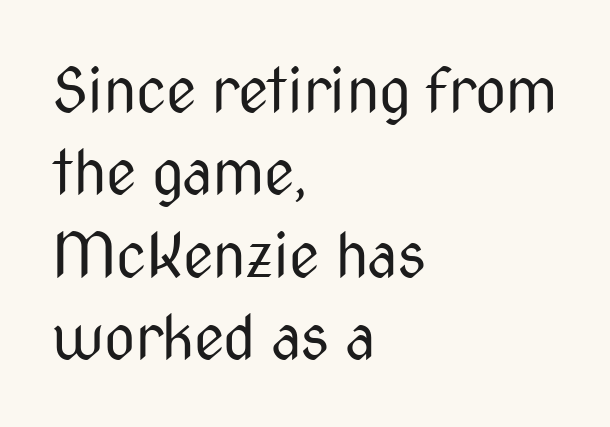
Letterform terminals end flat and unadorned throughout the passage. Stems here are at most as thick as an everyday book face. If you drew a line through each stem, it would be perfectly vertical. What's the leading like? Ordinary, nothing unusual.
